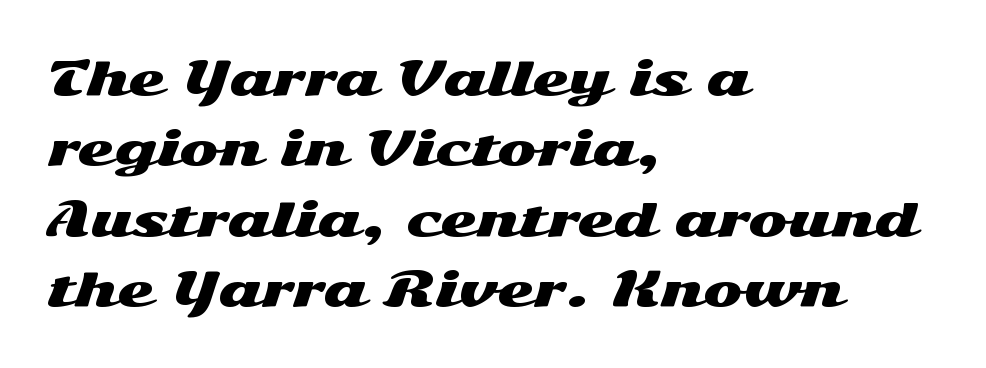
The image shows 47 px wide sans-serif type; set left-aligned, normal line spacing (1.5x), normal letter spacing, not underlined; medium stroke contrast and a medium x-height.
